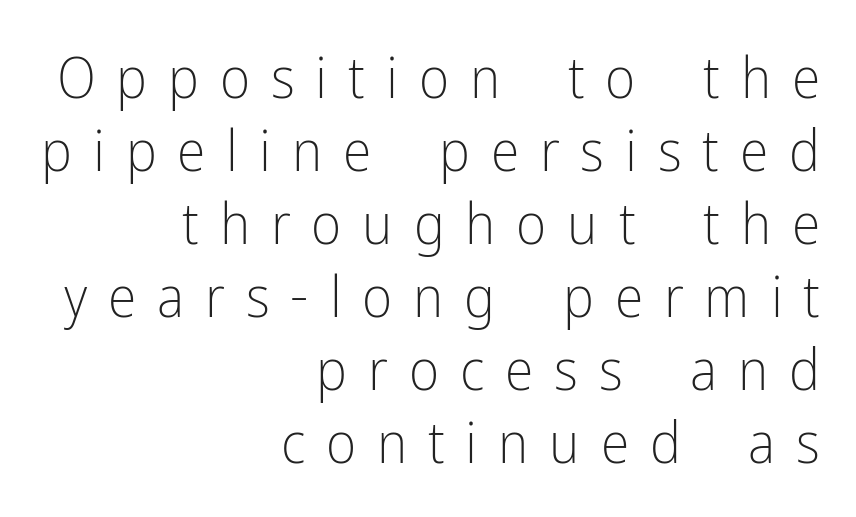
Q: Is the text bold? A: No.
Q: Is the text italic (slanted)? A: No, it is upright.
Q: Is the typeface a serif or a sans-serif typeface? A: Sans-serif.
Q: Is the text underlined? A: No.
Q: How is the paragraph aligned? A: Right-aligned.
Q: Is the spacing between letters normal or unusually wide? A: Unusually wide.
Q: Is the spacing between lines tight, normal or loose? A: Normal.
Q: Width (condensed, normal, or wide)? A: Condensed.
Q: Stroke contrast? A: Low.
Q: x-height? A: Medium.
Q: Monospaced? A: No.
